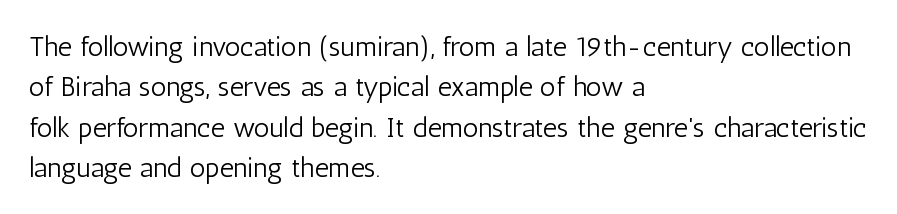
Q: Is the text bold? A: No.
Q: Is the text italic (slanted)? A: No, it is upright.
Q: Is the typeface a serif or a sans-serif typeface? A: Sans-serif.
Q: Is the text underlined? A: No.
Q: How is the paragraph aligned? A: Left-aligned.
Q: Is the spacing between letters normal or unusually wide? A: Normal.
Q: Is the spacing between lines tight, normal or loose? A: Normal.
Q: Width (condensed, normal, or wide)? A: Condensed.
Q: Stroke contrast? A: Low.
Q: x-height? A: Medium.
Q: Monospaced? A: No.
